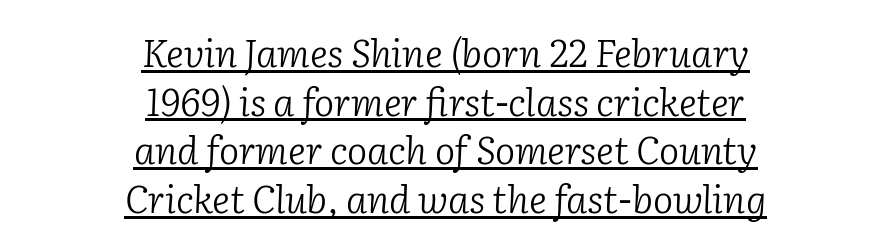
These lines are composed in type with serifs. These lines are rendered in a variable-pitch font. Short and long lines alike share a common midpoint. Think standard paragraph weight, or any step lighter than that. Italic? Definitely — the glyphs are oblique. This rendering leaves character spacing at its baseline value.
